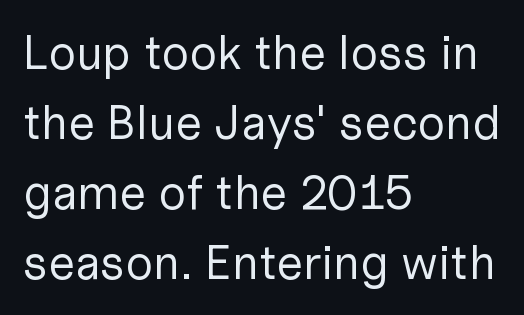
The passage shown is typeset with a sans-serif family. Stem width sits at or under what a default text font uses. What's the leading like? Ordinary, nothing unusual. Looks like regular typesetting: each glyph gets only the width it needs.
